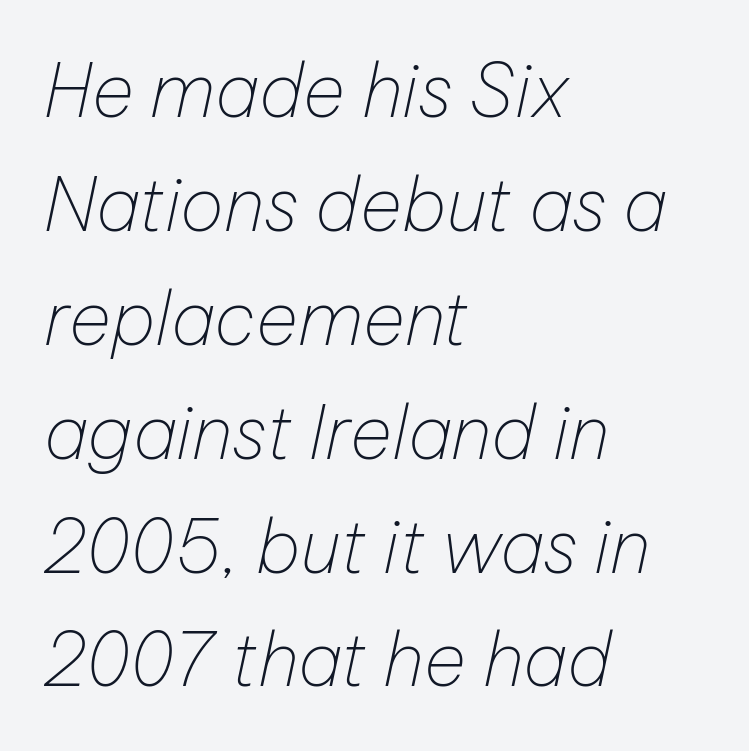
The image shows 73 px thin type, italic (leaning right); set left-aligned, normal line spacing (1.56x), normal letter spacing, not underlined; low stroke contrast and a medium x-height.
